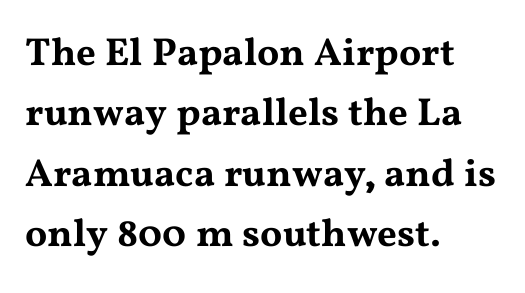
Q: Is the text italic (slanted)? A: No, it is upright.
Q: Is the typeface a serif or a sans-serif typeface? A: Serif.
Q: Is the text underlined? A: No.
Q: How is the paragraph aligned? A: Left-aligned.
Q: Is the spacing between letters normal or unusually wide? A: Normal.
Q: Is the spacing between lines tight, normal or loose? A: Normal.
Q: Width (condensed, normal, or wide)? A: Wide.
Q: Stroke contrast? A: Medium.
Q: x-height? A: Medium.
Q: Monospaced? A: No.
